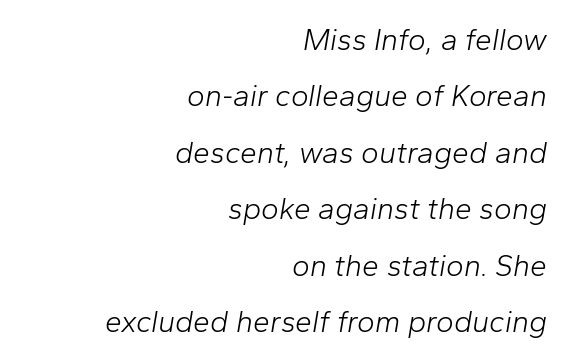
Q: Is the text bold? A: No.
Q: Is the text italic (slanted)? A: Yes, it leans right by about 10 degrees.
Q: Is the text underlined? A: No.
Q: How is the paragraph aligned? A: Right-aligned.
Q: Is the spacing between letters normal or unusually wide? A: Normal.
Q: Width (condensed, normal, or wide)? A: Normal.
Q: Stroke contrast? A: Low.
Q: x-height? A: Medium.
Q: Monospaced? A: No.
